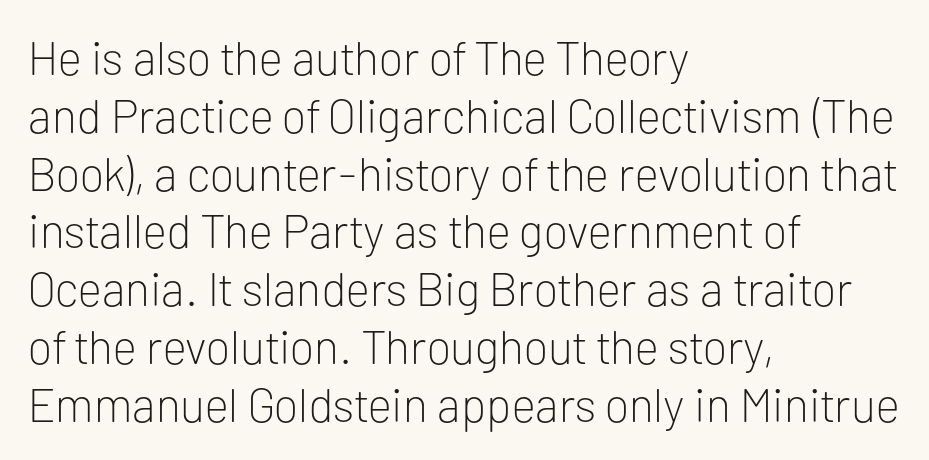
{"serif": "no", "italic": "no", "bold": "no", "weight": "light", "width": "normal", "stroke_contrast": "low", "x_height": "medium", "monospaced": "no", "underline": "no", "align": "left", "line_spacing_ratio": 1.23, "letter_spacing": "normal", "letter_spacing_em": 0.0, "glyph_px": 47}
